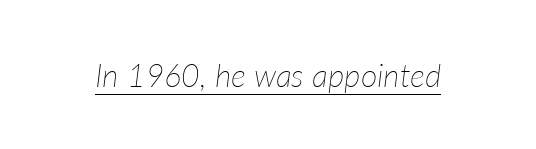
Q: Is the text bold? A: No.
Q: Is the text italic (slanted)? A: Yes, it leans right by about 7 degrees.
Q: Is the text underlined? A: Yes.
Q: Is the spacing between letters normal or unusually wide? A: Normal.
Q: Width (condensed, normal, or wide)? A: Normal.
Q: Stroke contrast? A: Low.
Q: x-height? A: Medium.
Q: Monospaced? A: No.
